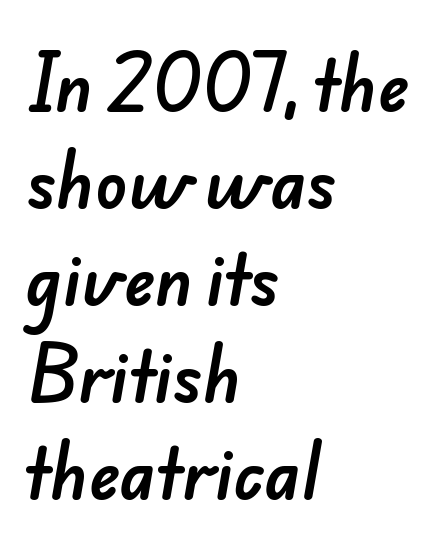
The image shows 66 px sans-serif type; set left-aligned, normal line spacing (1.47x), normal letter spacing, not underlined; low stroke contrast and a small x-height.
